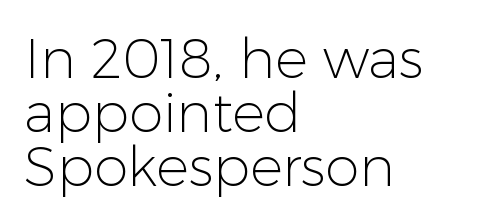
The glyphs are unaccompanied by any horizontal stroke below them. This rendering uses left alignment, leaving the right contour irregular. The characters are drawn with everyday or finer stroke widths. Characters follow at the spacing the type designer built in. Is there any slant? The stems are plumb.
